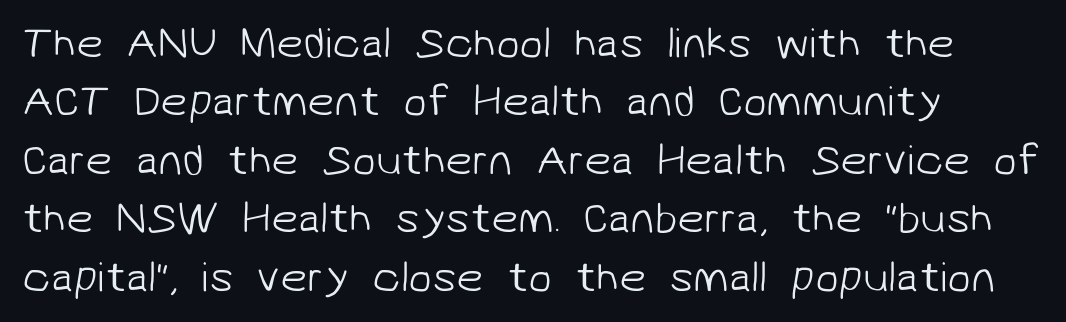
The image shows 43 px light sans-serif type; set left-aligned, normal line spacing (1.36x), normal letter spacing, not underlined; low stroke contrast and a medium x-height.
